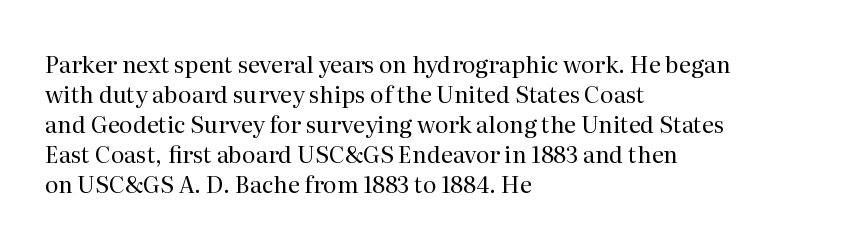
{"italic": "no", "bold": "no", "underline": "no", "align": "left", "line_spacing": "normal", "line_spacing_ratio": 1.3, "letter_spacing": "normal", "letter_spacing_em": 0.0, "glyph_px": 23}
